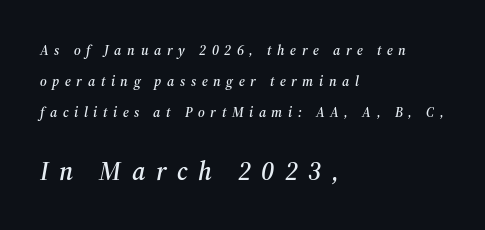
{"italic": "yes", "lean": "right", "slant_degrees": 12, "underline": "no", "align": "left", "line_spacing": "loose", "line_spacing_ratio": 2.2, "letter_spacing": "wide", "letter_spacing_em": 0.4, "larger_block": "second", "size_ratio": 1.86, "glyph_px": 26}
